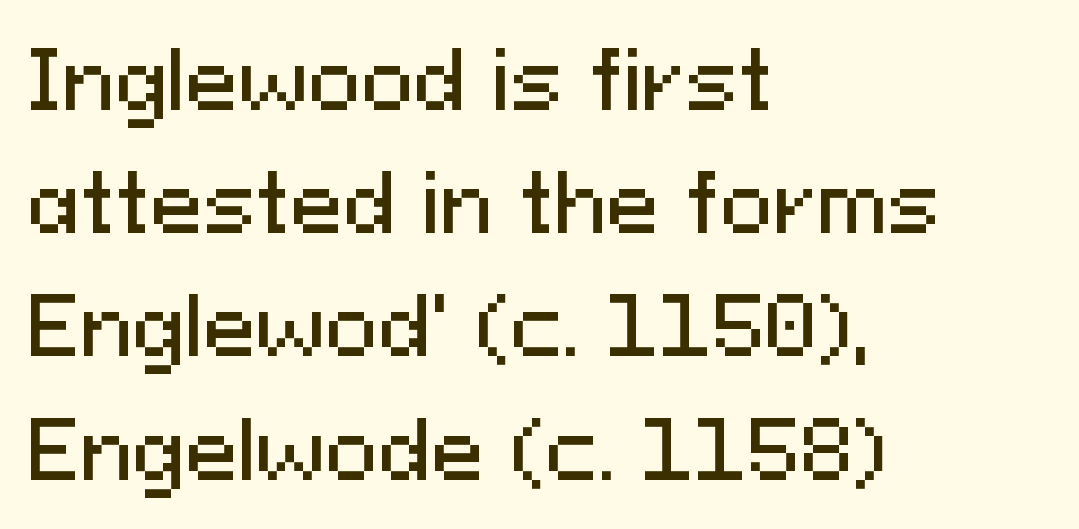
The image shows 79 px sans-serif type, upright; set left-aligned, normal line spacing (1.56x), normal letter spacing, not underlined; medium stroke contrast and a medium x-height.
